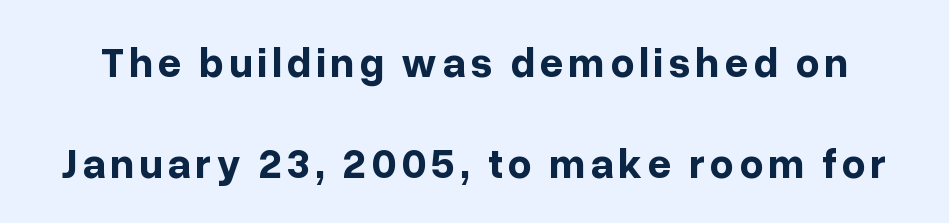
The image shows 42 px bold sans-serif type, upright; set loose line spacing (2.41x), not underlined; low stroke contrast and a medium x-height.
